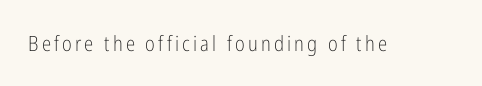
Q: Is the text bold? A: No.
Q: Is the text italic (slanted)? A: No, it is upright.
Q: Is the text underlined? A: No.
